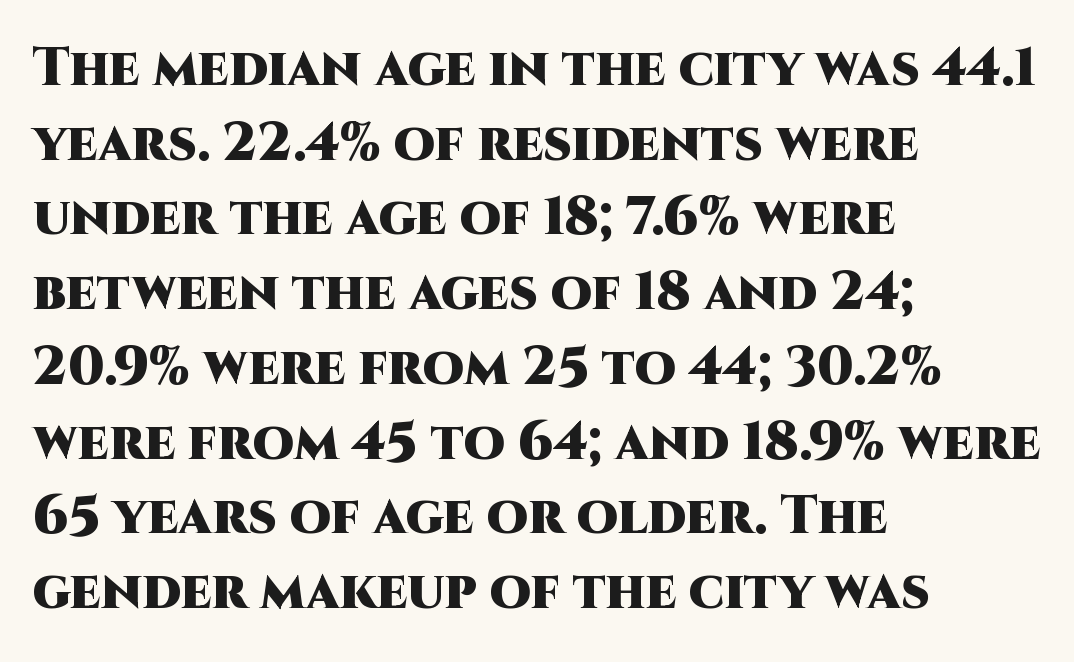
{"serif": "no", "italic": "no", "bold": "yes", "weight": "heavy", "width": "normal", "stroke_contrast": "high", "x_height": "large", "monospaced": "no", "underline": "no", "align": "left", "line_spacing": "normal", "line_spacing_ratio": 1.41, "letter_spacing": "normal", "letter_spacing_em": 0.0, "glyph_px": 53}
